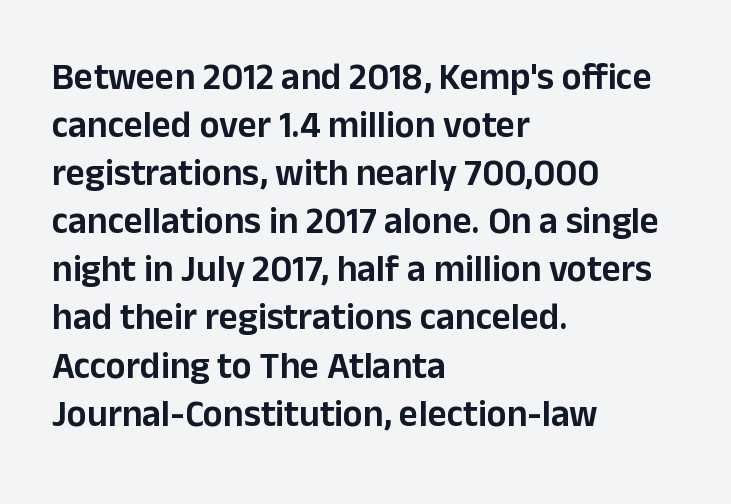
The leading is moderate, giving the passage an even texture. Look at the bottom of the vertical strokes: they stop flat, with no serifs. A roman cut, with each character standing at attention. Here the designer chose a conventional face with non-uniform glyph widths.
